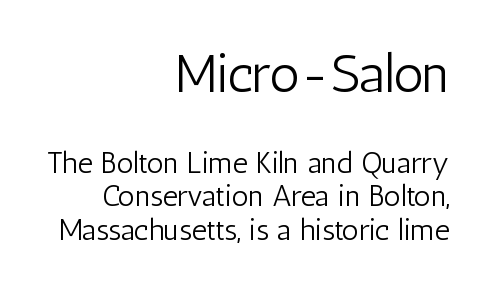
The image shows 53 px light, condensed sans-serif type, upright; set right-aligned, tight line spacing (1.12x), normal letter spacing, not underlined; the first (top) block is 1.77x larger; low stroke contrast and a medium x-height.
